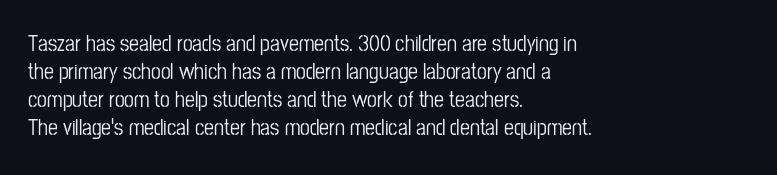
The image shows 22 px text type, upright; set left-aligned, normal line spacing (1.28x), normal letter spacing, not underlined.
